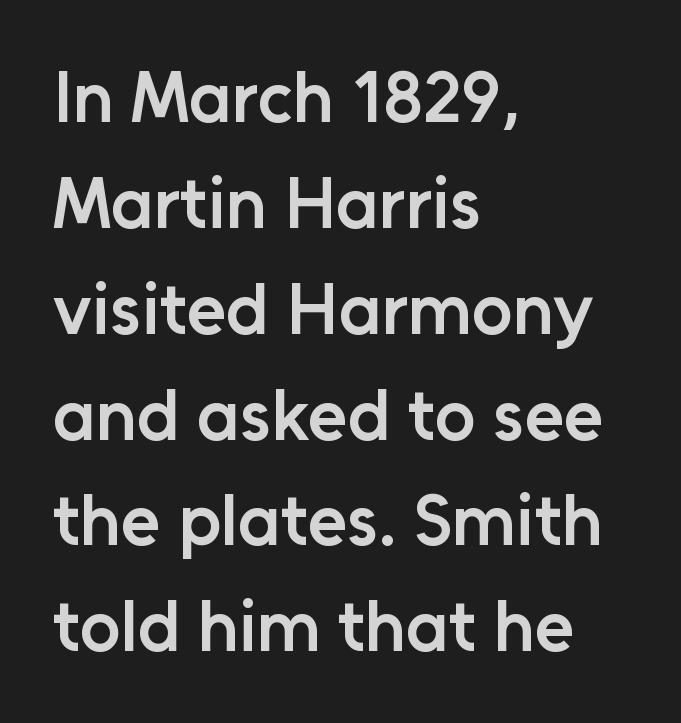
Q: Is the text bold? A: Semi-bold.
Q: Is the text italic (slanted)? A: No, it is upright.
Q: Is the typeface a serif or a sans-serif typeface? A: Sans-serif.
Q: Is the text underlined? A: No.
Q: How is the paragraph aligned? A: Left-aligned.
Q: Is the spacing between letters normal or unusually wide? A: Normal.
Q: Is the spacing between lines tight, normal or loose? A: Normal.
Q: Width (condensed, normal, or wide)? A: Normal.
Q: Stroke contrast? A: Low.
Q: x-height? A: Medium.
Q: Monospaced? A: No.
